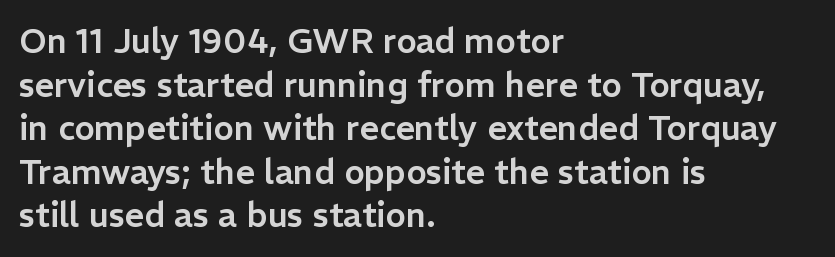
Underlining? Definitely not there. Each letter's strokes conclude bluntly, with no projecting serifs. The letters advance in unequal steps, a hallmark of proportional type. A typesetter would call this leading conventional body-copy spacing.
